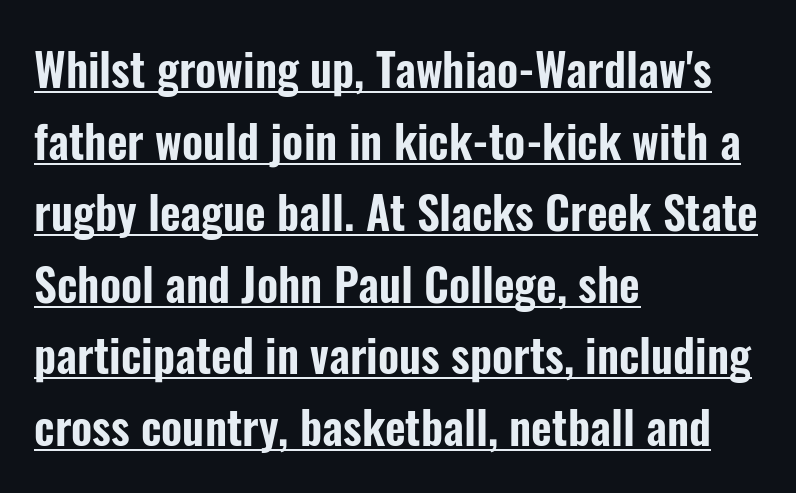
Note the varied advance widths — an 'i' is clearly narrower than an 'm'. Does the copy run flush right? No — it runs flush left. No feet cap the strokes, marking this as sans-serif type. These lines keep a tight, regular rhythm from letter to letter. In terms of posture, this sample is upright. Glance below the letters and you will spot a drawn line.
